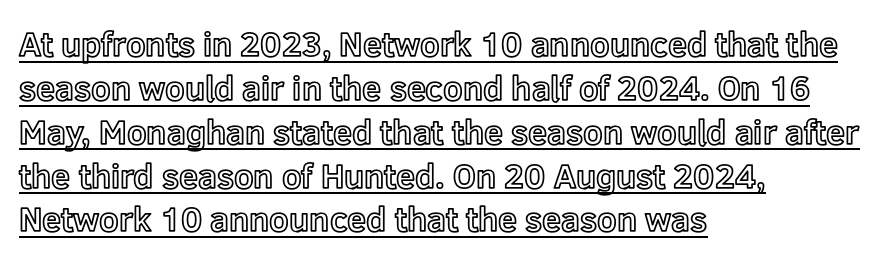
The leading is moderate, giving the passage an even texture. It's the straight-up-and-down kind of type. Spacing between characters is what you'd get straight out of the box. Each letter keeps its own natural width here, so spacing adapts to shape. Is the block centered? No — it sits flush against the left margin.
